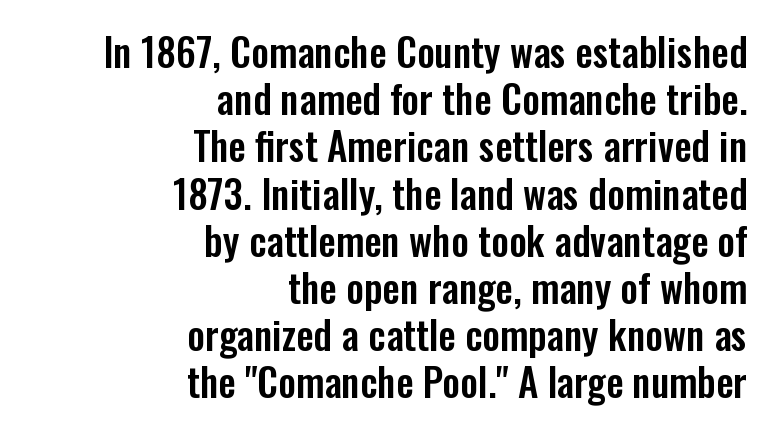
Q: Is the text italic (slanted)? A: No, it is upright.
Q: Is the typeface a serif or a sans-serif typeface? A: Sans-serif.
Q: Is the text underlined? A: No.
Q: How is the paragraph aligned? A: Right-aligned.
Q: Is the spacing between letters normal or unusually wide? A: Normal.
Q: Width (condensed, normal, or wide)? A: Condensed.
Q: Stroke contrast? A: Low.
Q: x-height? A: Medium.
Q: Monospaced? A: No.
